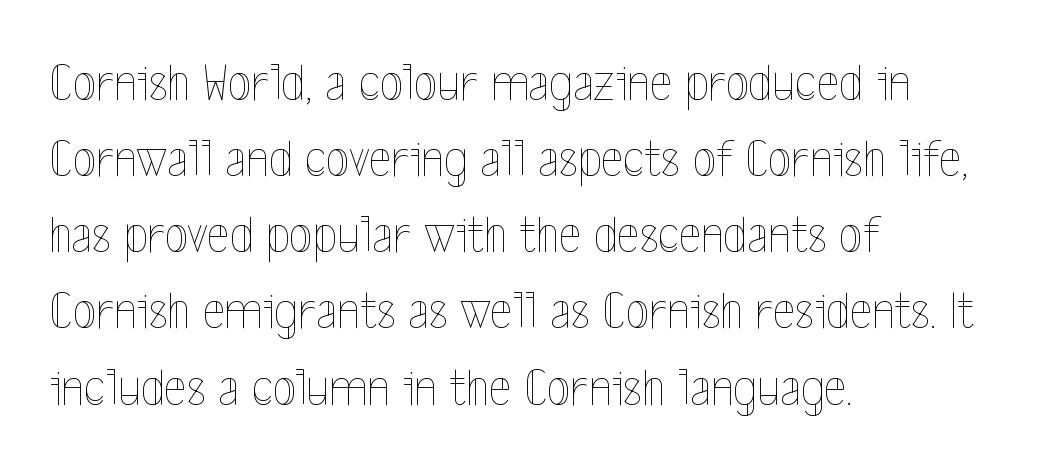
The image shows 54 px thin, condensed type, upright; set left-aligned, normal line spacing (1.41x), normal letter spacing, not underlined; a medium x-height.
